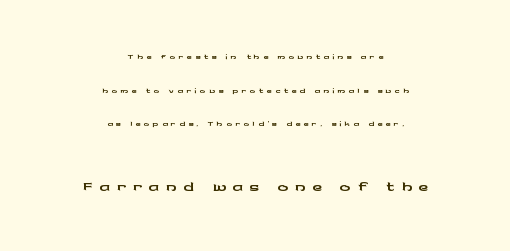
If you folded the block vertically in half, each line would mirror itself in length. Vertical strokes here are truly vertical. Leading: increased. The specimen omits any rule beneath the text block's lines. Words appear elongated and porous because spacing is wide.
